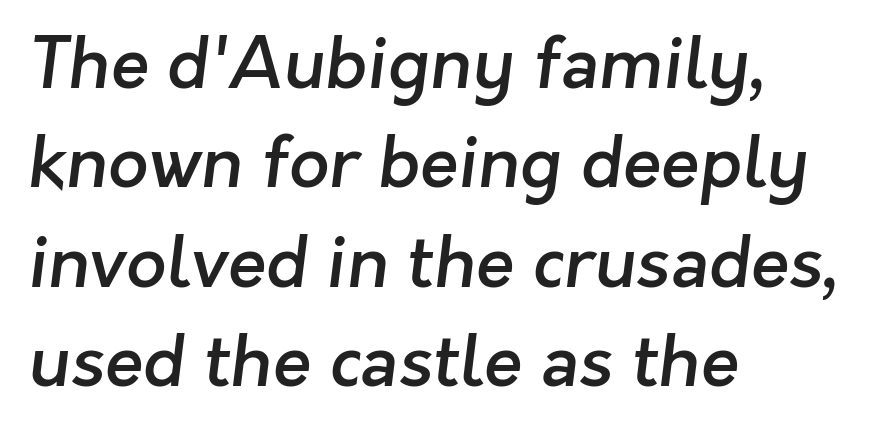
Q: Is the text bold? A: Semi-bold.
Q: Is the typeface a serif or a sans-serif typeface? A: Sans-serif.
Q: Is the text underlined? A: No.
Q: How is the paragraph aligned? A: Left-aligned.
Q: Is the spacing between letters normal or unusually wide? A: Normal.
Q: Is the spacing between lines tight, normal or loose? A: Normal.
Q: Width (condensed, normal, or wide)? A: Normal.
Q: Stroke contrast? A: Low.
Q: x-height? A: Medium.
Q: Monospaced? A: No.
